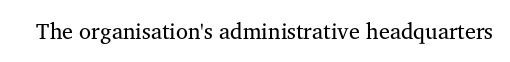
The image shows 22 px text type, upright; set normal letter spacing, not underlined.
